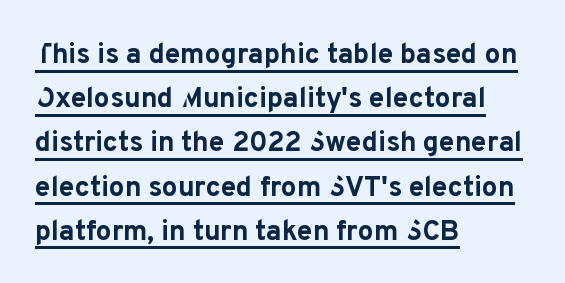
Q: Is the text bold? A: Yes.
Q: Is the text italic (slanted)? A: No, it is upright.
Q: Is the typeface a serif or a sans-serif typeface? A: Sans-serif.
Q: Is the text underlined? A: Yes.
Q: How is the paragraph aligned? A: Left-aligned.
Q: Is the spacing between letters normal or unusually wide? A: Normal.
Q: Is the spacing between lines tight, normal or loose? A: Normal.
Q: Width (condensed, normal, or wide)? A: Normal.
Q: Stroke contrast? A: Low.
Q: x-height? A: Medium.
Q: Monospaced? A: No.
